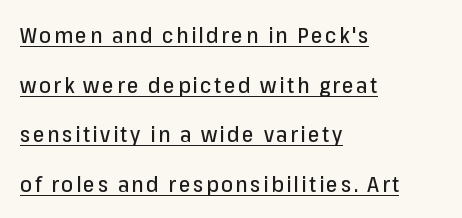
The image shows 21 px text type, upright; set left-aligned, loose line spacing (2.36x), underlined.
